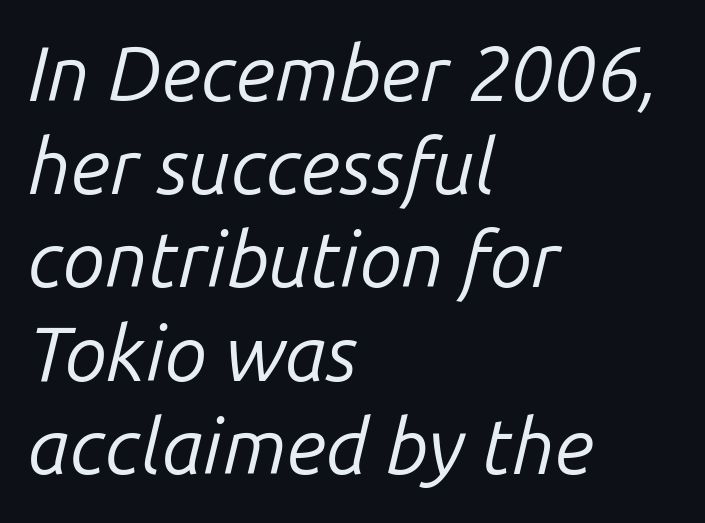
The image shows 77 px regular-weight type, italic (leaning right); set left-aligned, line spacing 1.21x, normal letter spacing, not underlined; low stroke contrast and a medium x-height.
